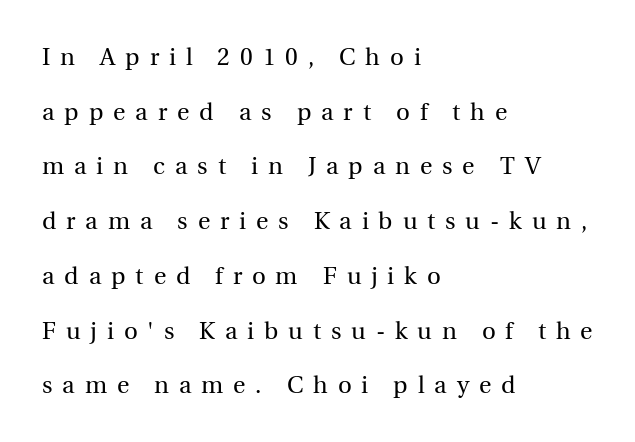
The image shows 24 px text type, upright; set left-aligned, loose line spacing (2.28x), unusually wide letter spacing (+0.41 em), not underlined.
